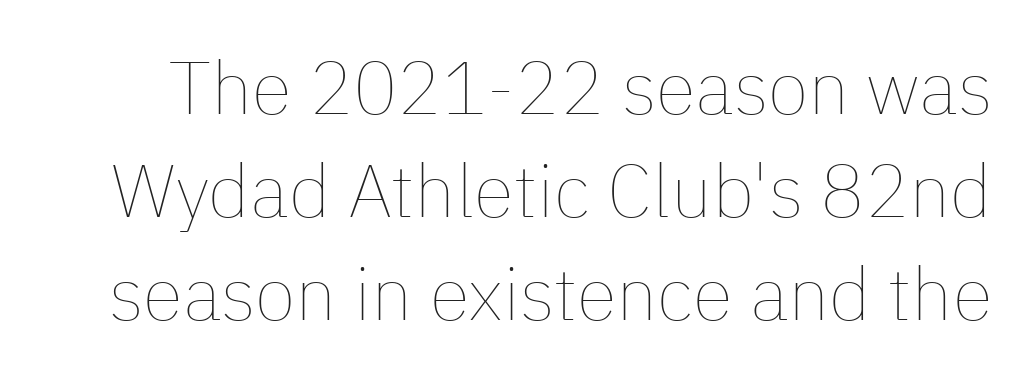
The image shows 74 px thin type, upright; set normal line spacing (1.39x), normal letter spacing, not underlined; low stroke contrast and a medium x-height.
